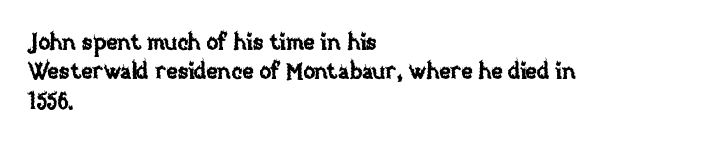
Reading down the block, your eye returns to a fixed left position each line. The type sits square on the baseline with zero lean. The space directly below the letters is spotless. Notice how descenders clear the ascenders below comfortably — that's standard leading. Each word holds together tightly as a unit, with standard inter-letter gaps.
